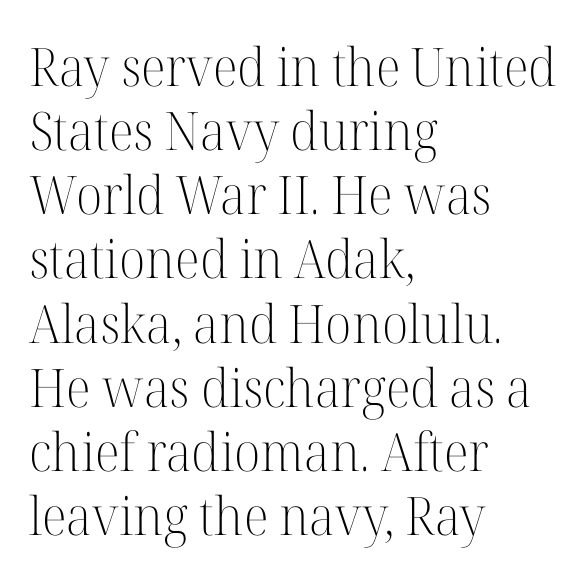
The image shows 53 px light serif type, upright; set left-aligned, line spacing 1.21x, normal letter spacing, not underlined; high stroke contrast and a medium x-height.
